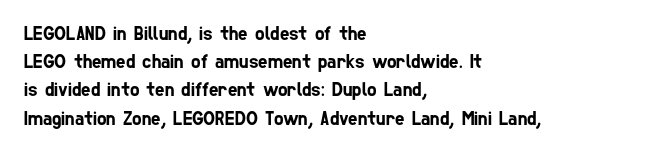
Unmarked baselines from the first word to the last. Words appear dense and cohesive because spacing is normal. Regarding leading, the lines here are spaced in the standard way. Each line starts at the same left margin while the right side varies.
